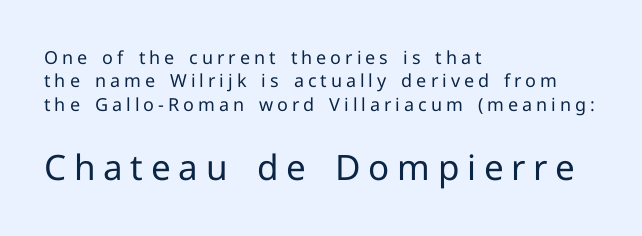
How are the letters spaced? Widely, with obvious added tracking. Visually the block forms a straight wall on the left and a jagged coastline on the right. The emphasis by scale lands on block number two, below. This block has exactly the height ordinary leading produces. Is this a fixed-width face? No — the glyphs have proportional, varying widths. These lines are composed in type without serifs.
